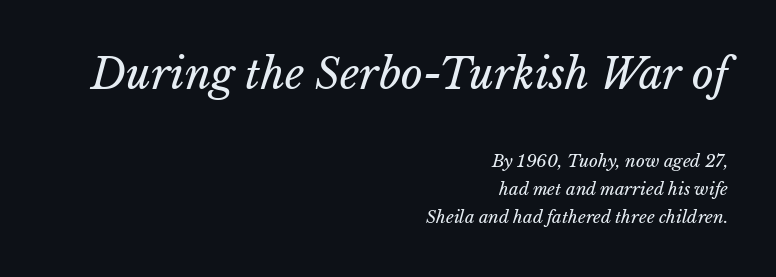
Q: Is the text bold? A: No.
Q: Is the text underlined? A: No.
Q: How is the paragraph aligned? A: Right-aligned.
Q: Is the spacing between letters normal or unusually wide? A: Normal.
Q: Is the spacing between lines tight, normal or loose? A: Normal.
Q: Which block of text is set in a larger size, the first (top) or the second (bottom)? A: The first (top) one.
Q: Width (condensed, normal, or wide)? A: Normal.
Q: Stroke contrast? A: Low.
Q: x-height? A: Medium.
Q: Monospaced? A: No.
